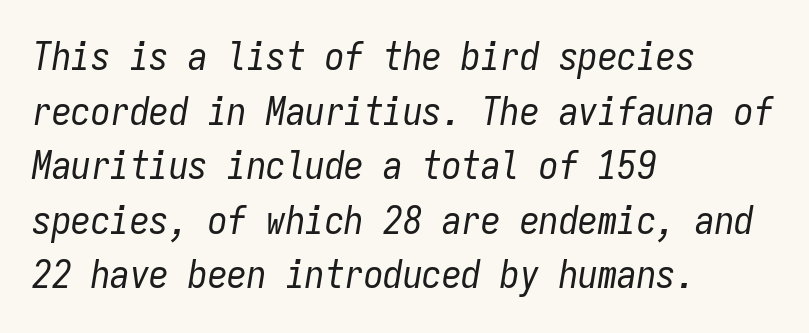
The image shows 39 px regular-weight, condensed type, italic (leaning right), monospaced; set left-aligned, normal line spacing (1.4x), normal letter spacing, not underlined; low stroke contrast and a medium x-height.
